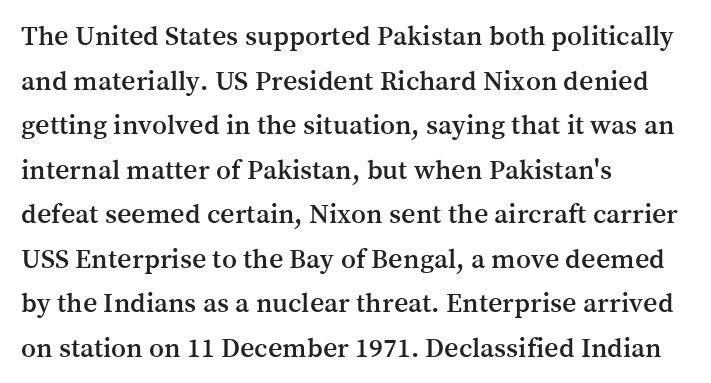
Q: Is the text italic (slanted)? A: No, it is upright.
Q: Is the typeface a serif or a sans-serif typeface? A: Serif.
Q: Is the text underlined? A: No.
Q: How is the paragraph aligned? A: Left-aligned.
Q: Is the spacing between letters normal or unusually wide? A: Normal.
Q: Is the spacing between lines tight, normal or loose? A: Normal.
Q: Width (condensed, normal, or wide)? A: Normal.
Q: Stroke contrast? A: Medium.
Q: x-height? A: Medium.
Q: Monospaced? A: No.
